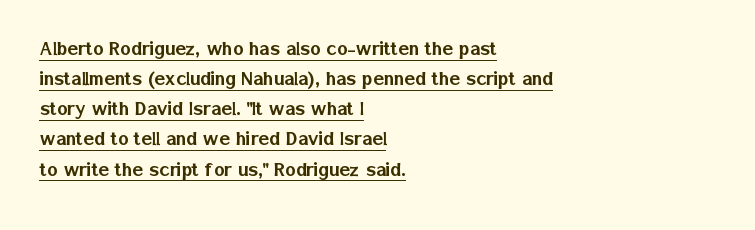
{"italic": "no", "underline": "yes", "align": "left", "line_spacing": "normal", "line_spacing_ratio": 1.37, "letter_spacing": "normal", "letter_spacing_em": 0.0, "glyph_px": 22}
